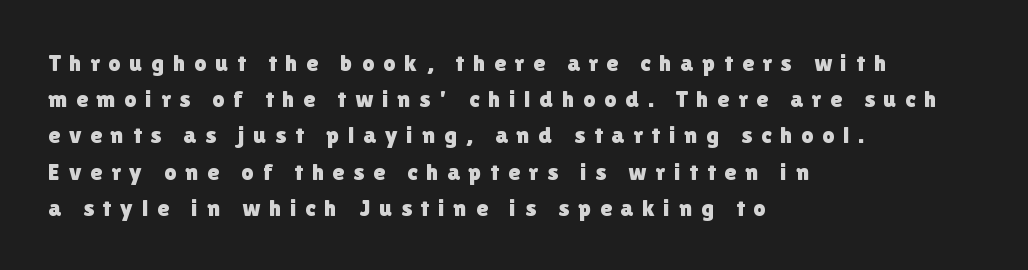
Q: Is the text italic (slanted)? A: No, it is upright.
Q: Is the text underlined? A: No.
Q: How is the paragraph aligned? A: Left-aligned.
Q: Is the spacing between letters normal or unusually wide? A: Unusually wide.
Q: Is the spacing between lines tight, normal or loose? A: Normal.
